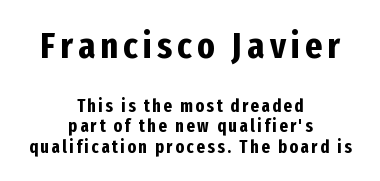
The specimen reads as upright at a glance. This block would grow much taller if given ordinary leading; it's compressed now. Between these two stacked blocks, the higher one wins on size. The letters carry no serifs — their stems end cleanly without finishing strokes. Note the varied advance widths — an 'i' is clearly narrower than an 'm'.
